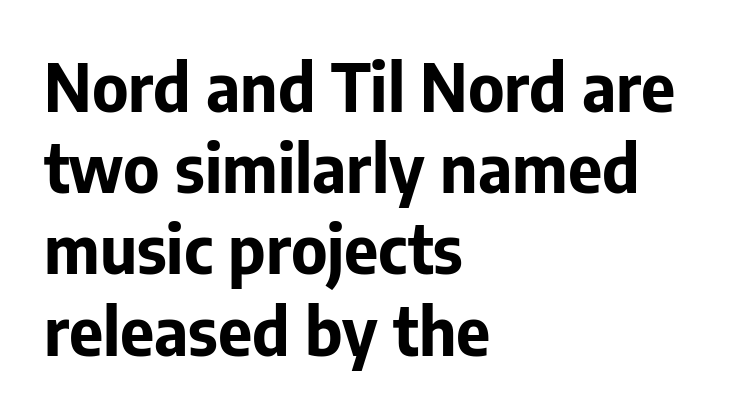
The image shows 66 px bold sans-serif type, upright; set left-aligned, line spacing 1.23x, normal letter spacing, not underlined; low stroke contrast and a medium x-height.
